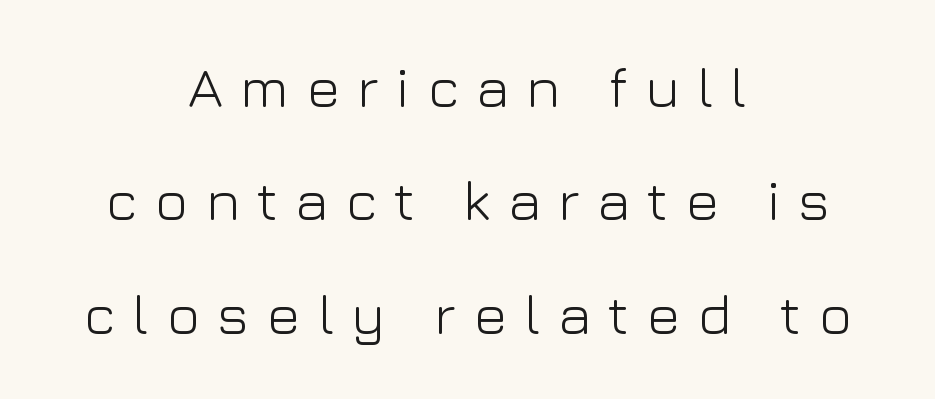
Q: Is the text bold? A: No.
Q: Is the text italic (slanted)? A: No, it is upright.
Q: Is the typeface a serif or a sans-serif typeface? A: Sans-serif.
Q: Is the text underlined? A: No.
Q: How is the paragraph aligned? A: Centered.
Q: Is the spacing between letters normal or unusually wide? A: Unusually wide.
Q: Is the spacing between lines tight, normal or loose? A: Loose.
Q: Width (condensed, normal, or wide)? A: Normal.
Q: Stroke contrast? A: Low.
Q: x-height? A: Medium.
Q: Monospaced? A: No.
